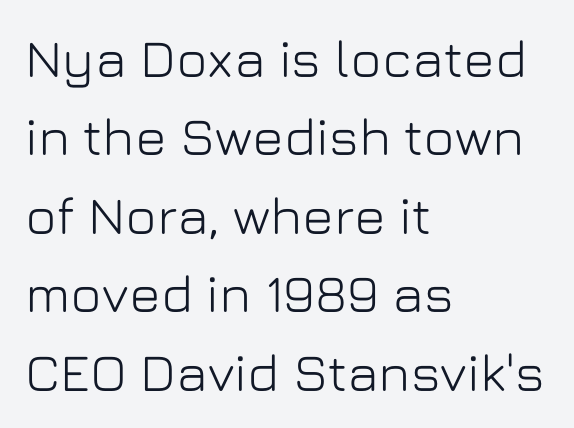
The image shows 53 px sans-serif type, upright; set left-aligned, normal line spacing (1.48x), normal letter spacing, not underlined; low stroke contrast and a medium x-height.
